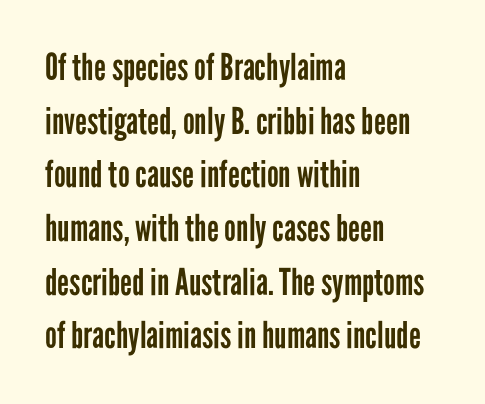
The image shows 37 px regular-weight, condensed sans-serif type, upright; set left-aligned, normal line spacing (1.45x), normal letter spacing, not underlined; low stroke contrast and a medium x-height.
